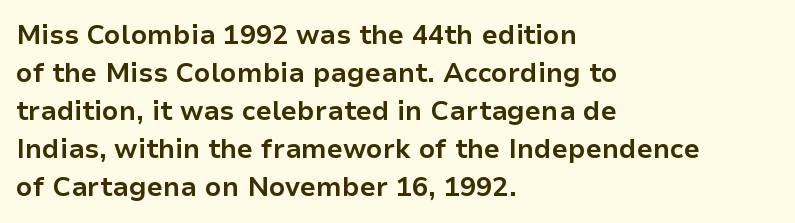
Nothing unusual about the tracking: characters are spaced as the font intends. Glance below the letters and you will spot only blank space. Designer's note — italics off, roman on. Alignment: flush left.
